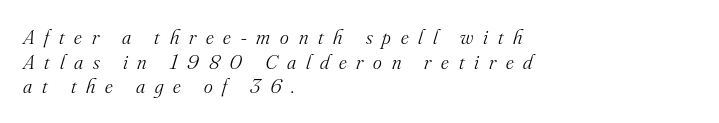
{"italic": "yes", "lean": "right", "slant_degrees": 16, "bold": "no", "underline": "no", "align": "left", "line_spacing_ratio": 1.17, "letter_spacing": "wide", "letter_spacing_em": 0.47, "glyph_px": 21}
